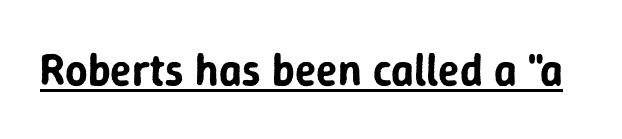
Q: Is the text italic (slanted)? A: No, it is upright.
Q: Is the typeface a serif or a sans-serif typeface? A: Sans-serif.
Q: Is the text underlined? A: Yes.
Q: Is the spacing between letters normal or unusually wide? A: Normal.
Q: Width (condensed, normal, or wide)? A: Normal.
Q: Stroke contrast? A: Low.
Q: x-height? A: Medium.
Q: Monospaced? A: No.
